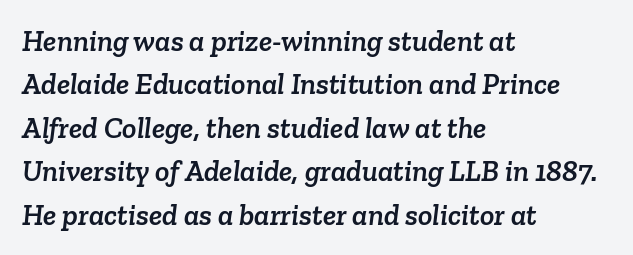
The image shows 30 px serif type; set left-aligned, normal line spacing (1.45x), normal letter spacing, not underlined; low stroke contrast and a medium x-height.
